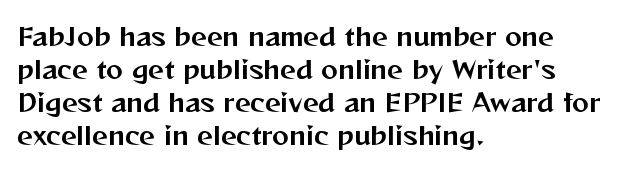
The image shows 25 px text type, upright; set left-aligned, normal line spacing (1.32x), normal letter spacing, not underlined.
